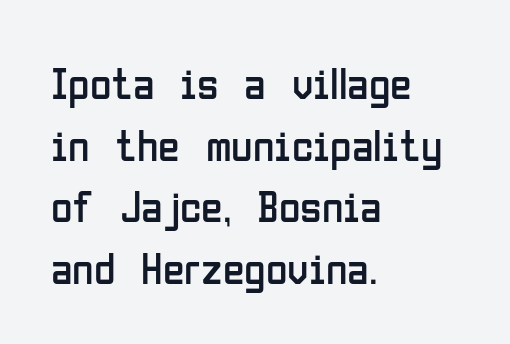
The image shows 44 px regular-weight, condensed sans-serif type, upright; set left-aligned, normal line spacing (1.4x), normal letter spacing, not underlined; low stroke contrast and a medium x-height.
